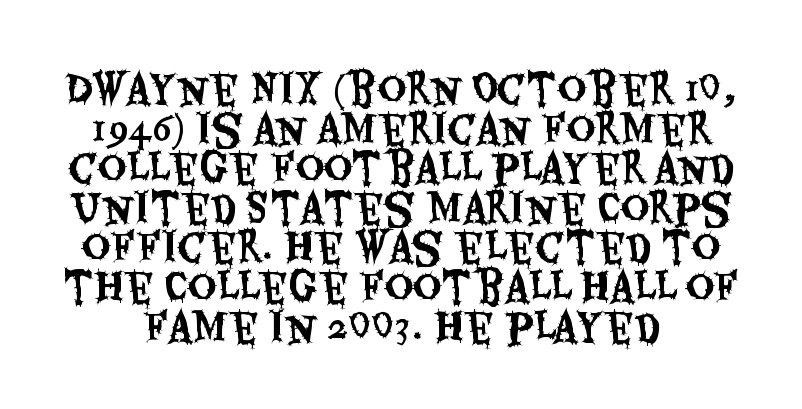
The face used here is proportionally spaced, like ordinary book or web type. Characters follow at the spacing the type designer built in. These lines huddle together more closely than default settings would place them. The font family rendered here belongs to the sans-serif group. Quick note: underline off.
